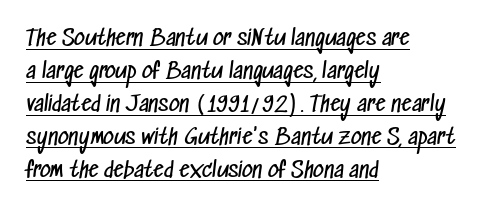
{"bold": "no", "underline": "yes", "align": "left", "line_spacing": "normal", "line_spacing_ratio": 1.57, "letter_spacing": "normal", "letter_spacing_em": 0.0, "glyph_px": 21}
